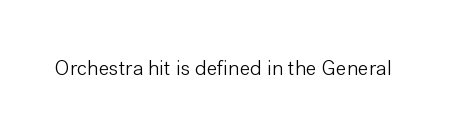
The image shows 21 px text type, upright; set normal letter spacing, not underlined.
